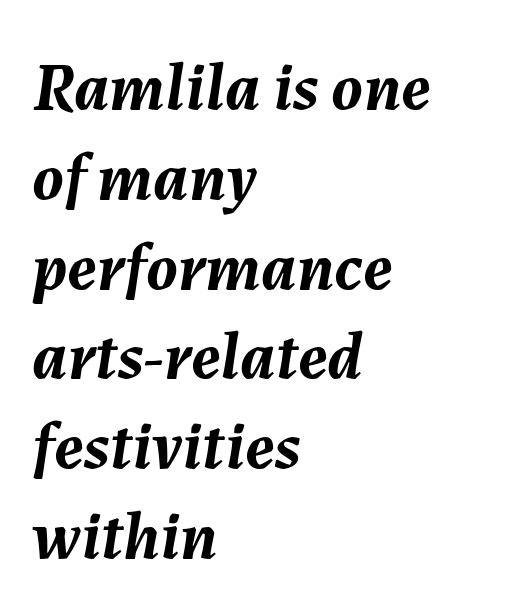
Reading down the column, the eye jumps a familiar distance to each next line. The paragraph has a hard left edge and a soft right edge. A dark, heavy texture on the line: the type is bold. Tracking value appears to be zero — textbook default spacing.
